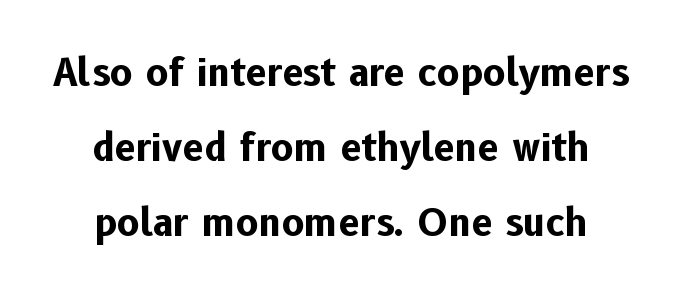
{"serif": "no", "italic": "no", "bold": "yes", "weight": "bold", "width": "normal", "stroke_contrast": "low", "x_height": "medium", "monospaced": "no", "underline": "no", "line_spacing": "loose", "line_spacing_ratio": 1.98, "letter_spacing": "normal", "letter_spacing_em": 0.0, "glyph_px": 38}
